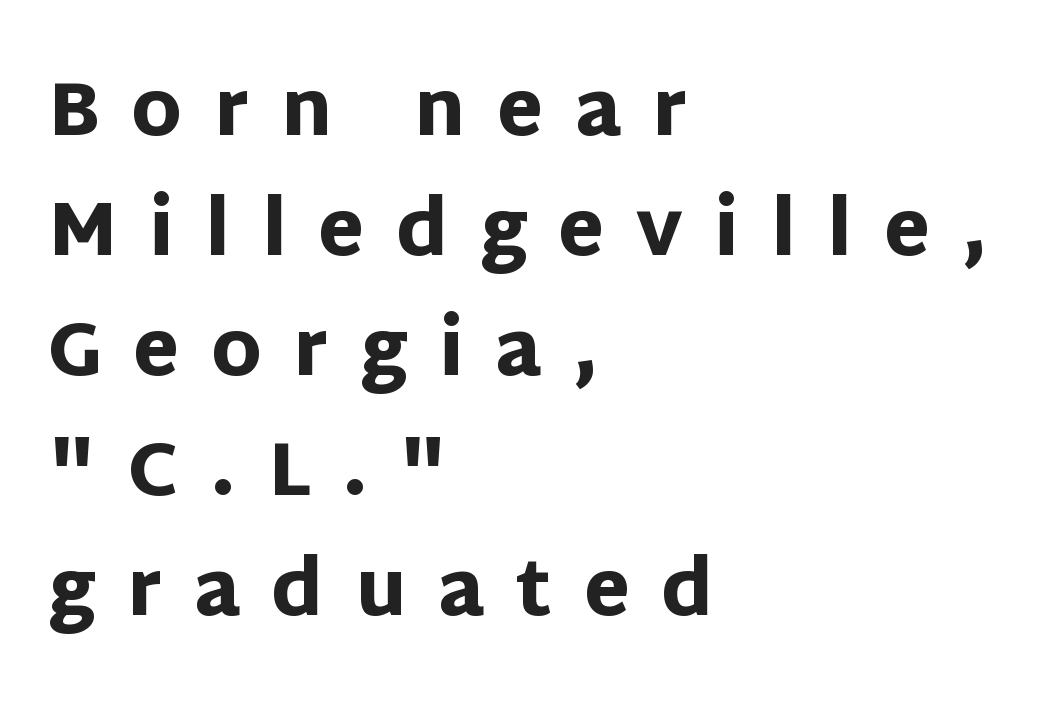
Q: Is the text bold? A: Yes.
Q: Is the text italic (slanted)? A: No, it is upright.
Q: Is the typeface a serif or a sans-serif typeface? A: Sans-serif.
Q: Is the text underlined? A: No.
Q: How is the paragraph aligned? A: Left-aligned.
Q: Is the spacing between letters normal or unusually wide? A: Unusually wide.
Q: Is the spacing between lines tight, normal or loose? A: Normal.
Q: Width (condensed, normal, or wide)? A: Normal.
Q: Stroke contrast? A: Low.
Q: x-height? A: Large.
Q: Monospaced? A: No.
